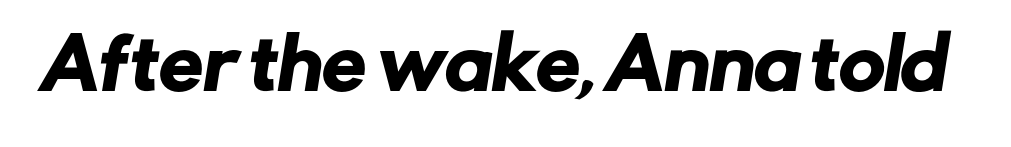
The image shows 70 px sans-serif type; set normal letter spacing, not underlined; low stroke contrast and a medium x-height.
